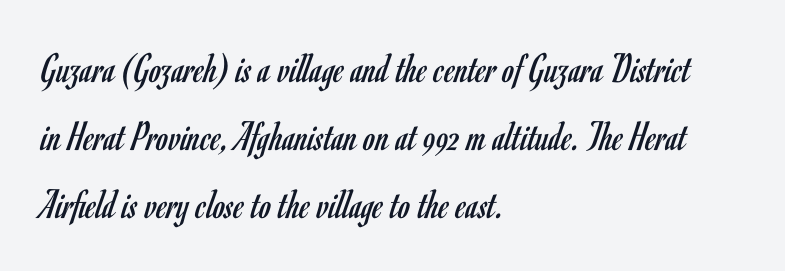
Q: Is the text bold? A: No.
Q: Is the text italic (slanted)? A: Yes.
Q: Is the typeface a serif or a sans-serif typeface? A: Sans-serif.
Q: Is the text underlined? A: No.
Q: How is the paragraph aligned? A: Left-aligned.
Q: Is the spacing between letters normal or unusually wide? A: Normal.
Q: Is the spacing between lines tight, normal or loose? A: Normal.
Q: Width (condensed, normal, or wide)? A: Condensed.
Q: Stroke contrast? A: Low.
Q: x-height? A: Small.
Q: Monospaced? A: No.
